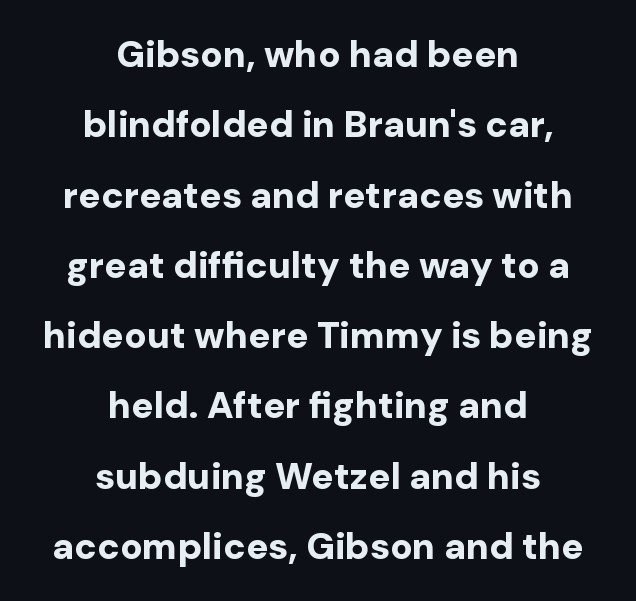
The image shows 37 px bold sans-serif type, upright; set centered, loose line spacing (1.9x), normal letter spacing, not underlined; low stroke contrast and a medium x-height.
